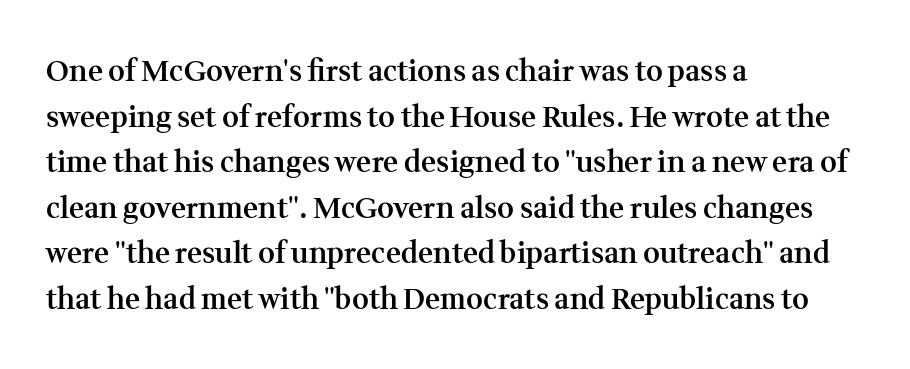
The image shows 29 px semibold serif type, upright; set left-aligned, normal line spacing (1.57x), normal letter spacing, not underlined; medium stroke contrast and a medium x-height.
